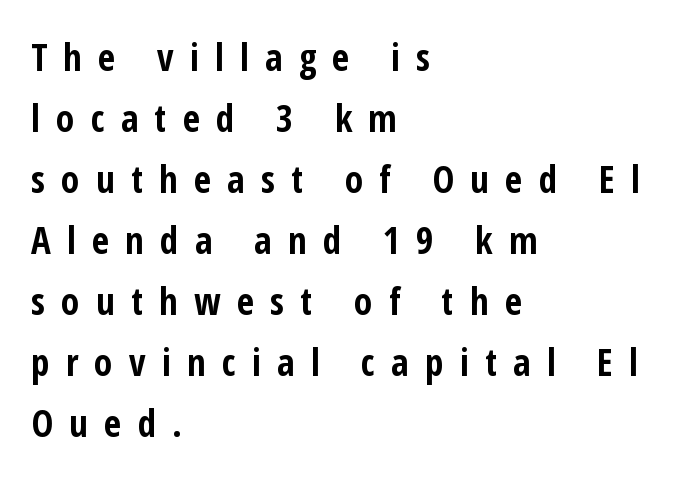
The image shows 37 px bold, condensed sans-serif type, upright; set left-aligned, normal line spacing (1.65x), unusually wide letter spacing (+0.44 em), not underlined; low stroke contrast and a medium x-height.
